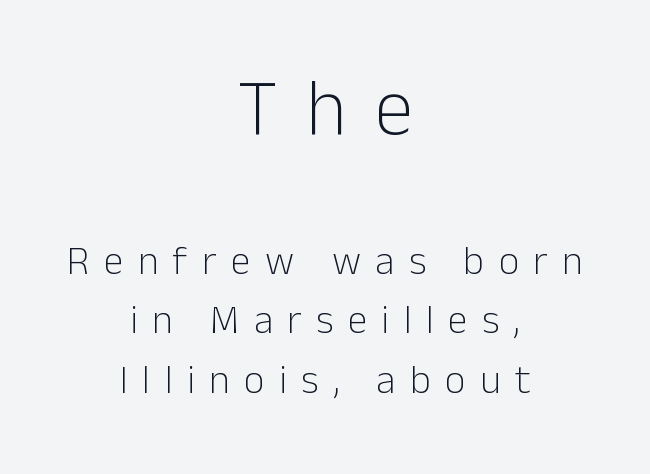
Q: Is the text bold? A: No.
Q: Is the text italic (slanted)? A: No, it is upright.
Q: Is the typeface a serif or a sans-serif typeface? A: Sans-serif.
Q: Is the text underlined? A: No.
Q: How is the paragraph aligned? A: Centered.
Q: Is the spacing between letters normal or unusually wide? A: Unusually wide.
Q: Is the spacing between lines tight, normal or loose? A: Normal.
Q: Which block of text is set in a larger size, the first (top) or the second (bottom)? A: The first (top) one.
Q: Width (condensed, normal, or wide)? A: Normal.
Q: Stroke contrast? A: Low.
Q: x-height? A: Medium.
Q: Monospaced? A: No.
